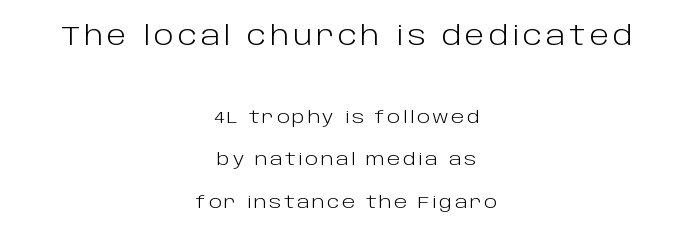
If you squint, the top block still reads clearly — it's the larger of the two. Stems here are at most as thick as an everyday book face. These lines stack symmetrically, like a column narrowing and widening about its center. Rule under the text: the space is simply empty.
